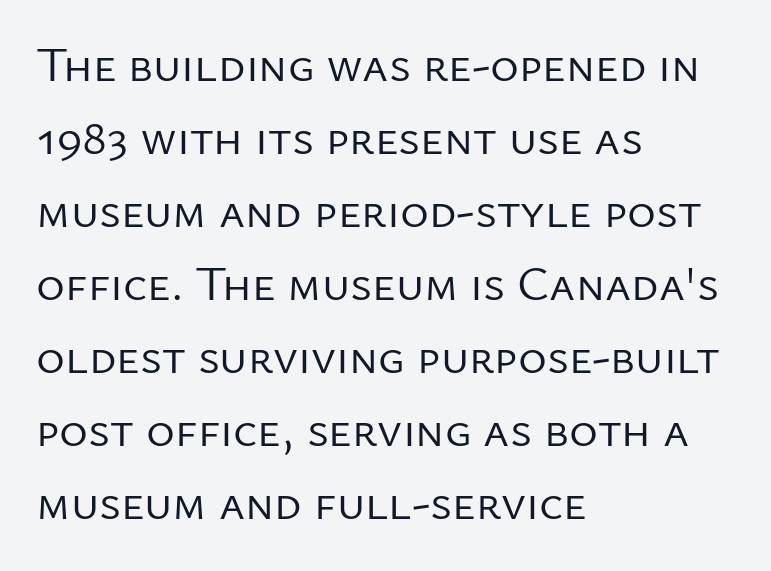
The font sits on the lighter half of the weight spectrum, regular included. The axis of the letterforms is exactly vertical. The letterforms sit shoulder to shoulder at normal distance. A classic flush-left, rag-right setting is used for this passage. Normally led — the rows are evenly, conventionally spaced. Letters rest on an invisible, unmarked baseline.
